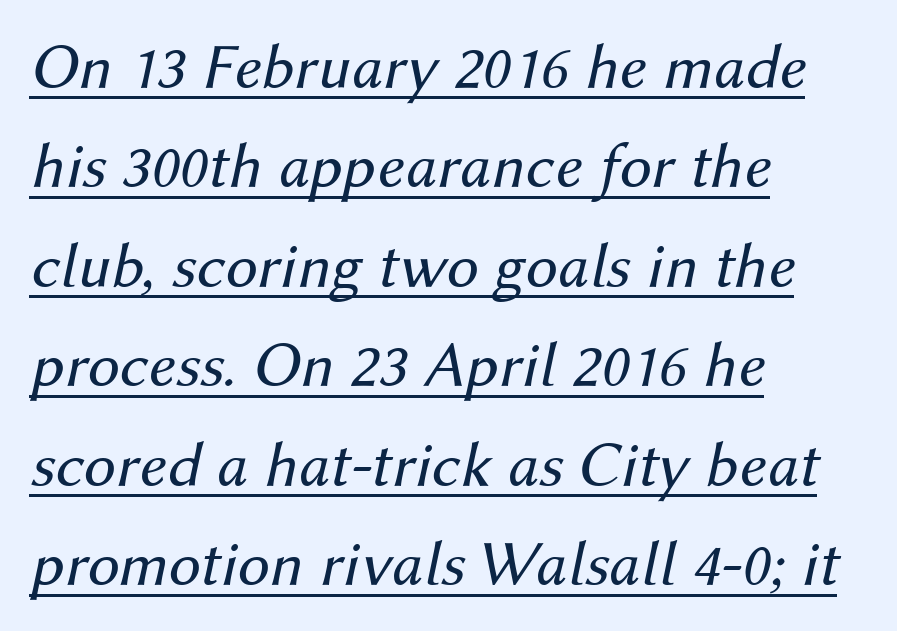
Q: Is the text bold? A: No.
Q: Is the text italic (slanted)? A: Yes, it leans right by about 12 degrees.
Q: Is the text underlined? A: Yes.
Q: How is the paragraph aligned? A: Left-aligned.
Q: Is the spacing between letters normal or unusually wide? A: Normal.
Q: Is the spacing between lines tight, normal or loose? A: Normal.
Q: Width (condensed, normal, or wide)? A: Normal.
Q: Stroke contrast? A: Medium.
Q: x-height? A: Medium.
Q: Monospaced? A: No.
